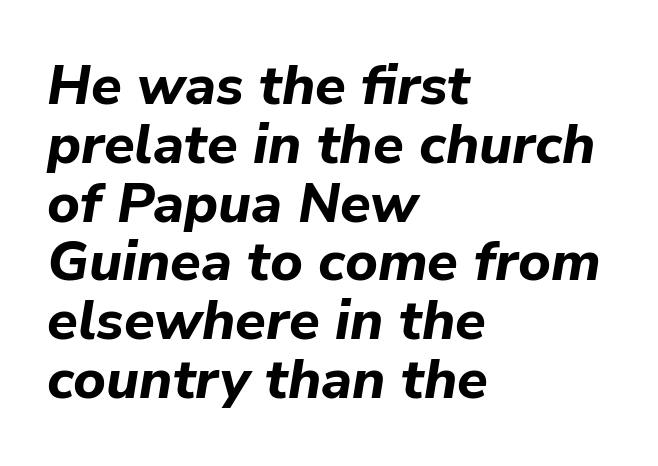
{"italic": "yes", "lean": "right", "slant_degrees": 9, "bold": "yes", "weight": "bold", "width": "normal", "stroke_contrast": "low", "x_height": "medium", "monospaced": "no", "underline": "no", "align": "left", "line_spacing": "tight", "line_spacing_ratio": 1.05, "letter_spacing": "normal", "letter_spacing_em": 0.0, "glyph_px": 56}
